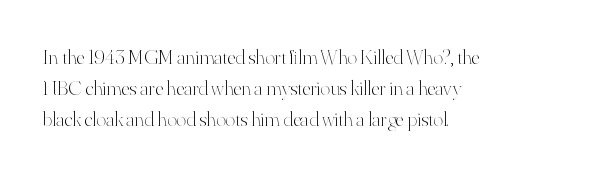
The image shows 21 px text type, upright; set left-aligned, normal line spacing (1.48x), normal letter spacing, not underlined.
